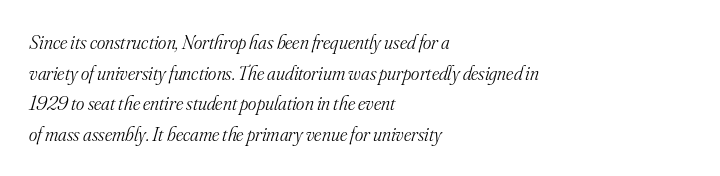
The passage shown has conventional tracking throughout. This sample keeps an unexceptional amount of space between lines. Stems and bowls with no extra thickness — not bold. Glance below the letters and you will spot only blank space.
